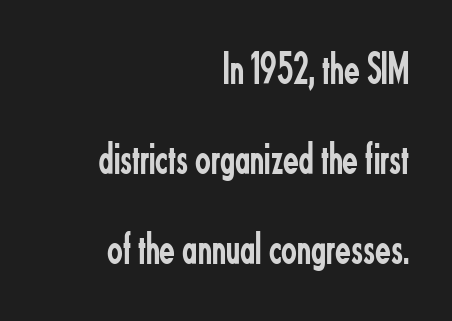
Lines of text with bare space underneath. A sans-serif font was chosen for this passage. The specimen reads as upright at a glance. Standard letterfit; no display-style spreading of the glyphs. Students, observe: this is what heavily led, spacious text looks like.
